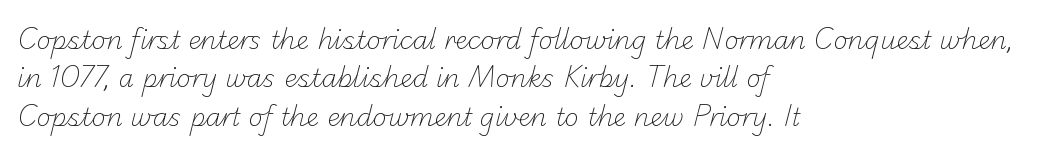
The image shows 25 px text type; set left-aligned, normal line spacing (1.54x), normal letter spacing, not underlined.
